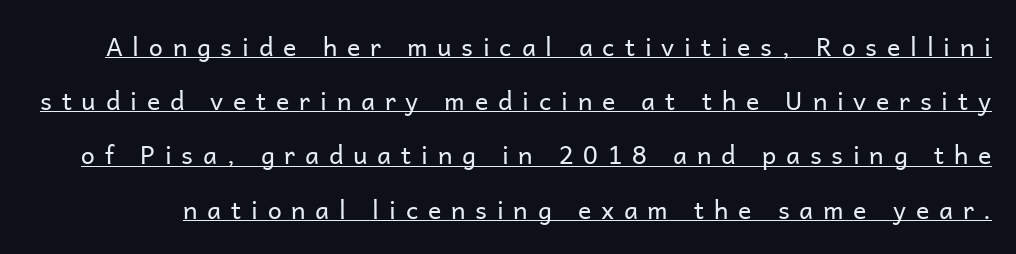
Q: Is the text bold? A: No.
Q: Is the text italic (slanted)? A: No, it is upright.
Q: Is the text underlined? A: Yes.
Q: Is the spacing between letters normal or unusually wide? A: Unusually wide.
Q: Is the spacing between lines tight, normal or loose? A: Loose.
